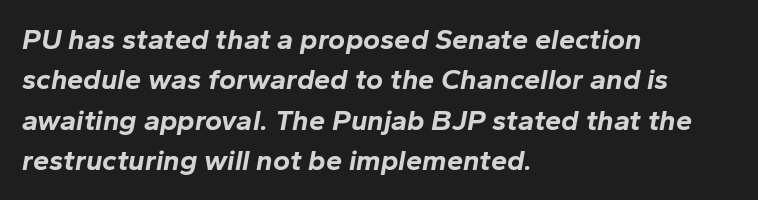
The image shows 29 px bold type, italic (leaning right); set left-aligned, normal line spacing (1.39x), normal letter spacing, not underlined; low stroke contrast and a medium x-height.
